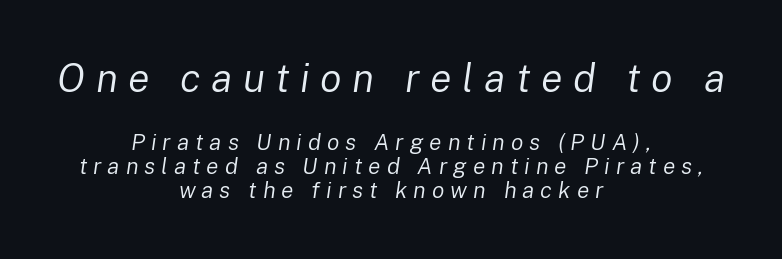
Q: Is the text bold? A: No.
Q: Is the text italic (slanted)? A: Yes, it leans right by about 8 degrees.
Q: Is the text underlined? A: No.
Q: How is the paragraph aligned? A: Centered.
Q: Is the spacing between letters normal or unusually wide? A: Unusually wide.
Q: Is the spacing between lines tight, normal or loose? A: Tight.
Q: Which block of text is set in a larger size, the first (top) or the second (bottom)? A: The first (top) one.
Q: Width (condensed, normal, or wide)? A: Normal.
Q: Stroke contrast? A: Low.
Q: x-height? A: Medium.
Q: Monospaced? A: No.
